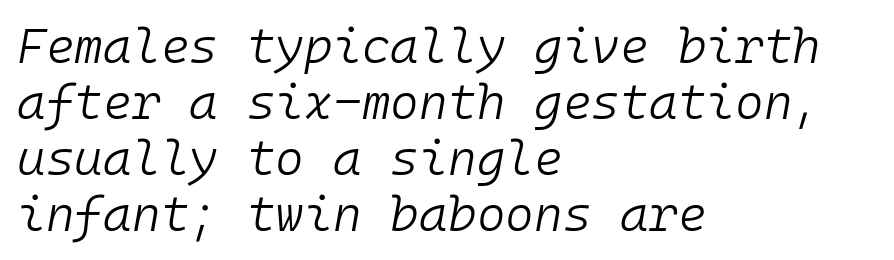
A typesetter would call this monospace, since all characters share one set width. Quick note: underline off. Weight: not bold — regular or lighter. This sample trades vertical openness for compactness between lines. In terms of letterspacing, this is plain default setting. Does the lettering tilt? It does — this is italic.
